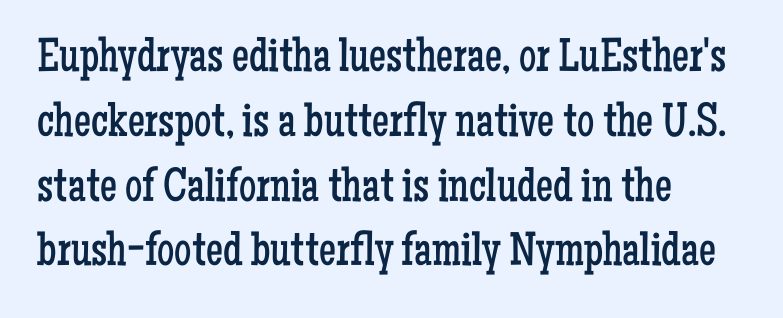
The foot of each line stays bare and open. This sample has the flowing, uneven cadence of proportional lettering. What's the leading like? Ordinary, nothing unusual. Each letter's strokes conclude with small projecting serifs. This sample uses an upright cut, with every glyph sitting square on the baseline.
